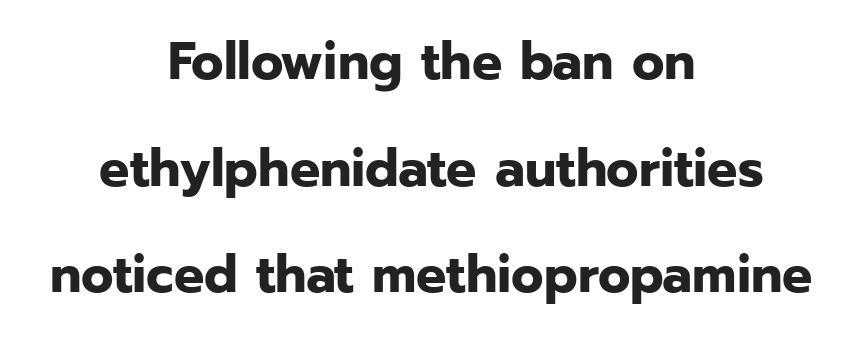
Each letter's strokes conclude bluntly, with no projecting serifs. Looks like regular typesetting: each glyph gets only the width it needs. If you drew a line through each stem, it would be perfectly vertical. Is the block centered? Yes — each line is placed symmetrically about the middle. Unmarked baselines from the first word to the last.
